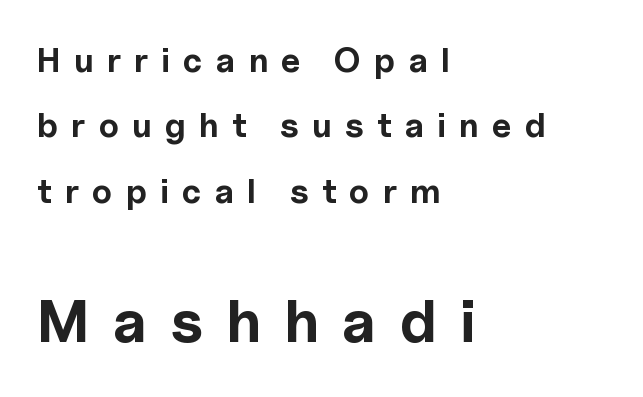
Honestly, the letter spacing is so wide it's the main thing you notice. Stroke thickness is high; the sample reads as a true bold. Unmarked baselines from the first word to the last. These lines stand farther apart than default settings would place them. Spacing verdict: proportional, widths tailored to each character.
